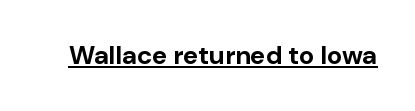
Q: Is the text bold? A: Yes.
Q: Is the text italic (slanted)? A: No, it is upright.
Q: Is the text underlined? A: Yes.
Q: Is the spacing between letters normal or unusually wide? A: Normal.
